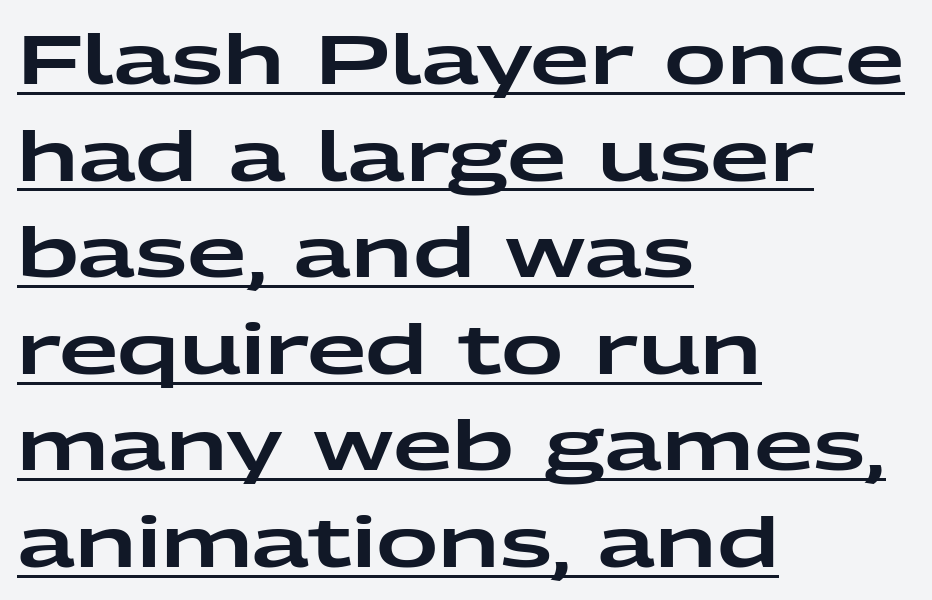
Q: Is the text italic (slanted)? A: No, it is upright.
Q: Is the typeface a serif or a sans-serif typeface? A: Sans-serif.
Q: Is the text underlined? A: Yes.
Q: How is the paragraph aligned? A: Left-aligned.
Q: Is the spacing between letters normal or unusually wide? A: Normal.
Q: Is the spacing between lines tight, normal or loose? A: Normal.
Q: Width (condensed, normal, or wide)? A: Wide.
Q: Stroke contrast? A: Low.
Q: x-height? A: Medium.
Q: Monospaced? A: No.
